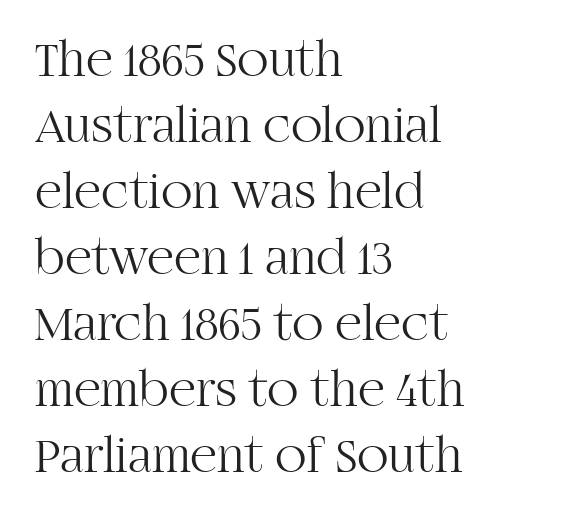
The image shows 52 px light serif type, upright; set left-aligned, normal line spacing (1.27x), normal letter spacing, not underlined; high stroke contrast and a large x-height.
